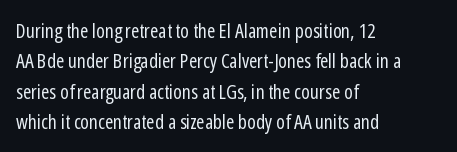
The typesetting does not lean heavy: it is not bold. Words appear dense and cohesive because spacing is normal. Every character sits straight up, as roman type does. What's the leading like? Ordinary, nothing unusual. Glance below the letters and you will spot only blank space.
